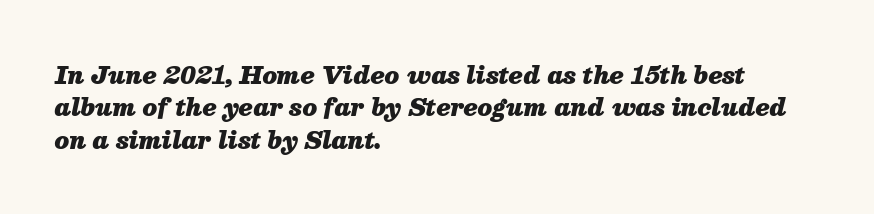
Observe the ordinary spacing: letters are neighbours, not strangers. Students, this is bold: see how much ink each stroke carries. The baseline area is clear. Vertically, the passage feels balanced, rows spaced as you'd expect. The lettering tilts uniformly, giving the passage an italic look.
